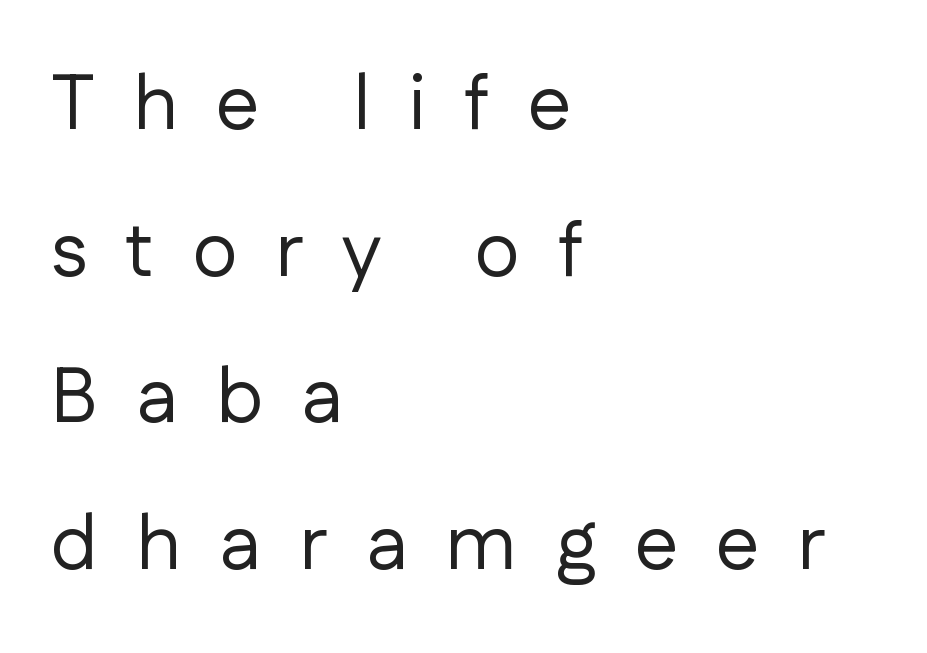
{"serif": "no", "italic": "no", "bold": "no", "weight": "regular", "width": "normal", "stroke_contrast": "low", "x_height": "medium", "monospaced": "no", "underline": "no", "align": "left", "line_spacing_ratio": 1.88, "letter_spacing": "wide", "letter_spacing_em": 0.49, "glyph_px": 78}
